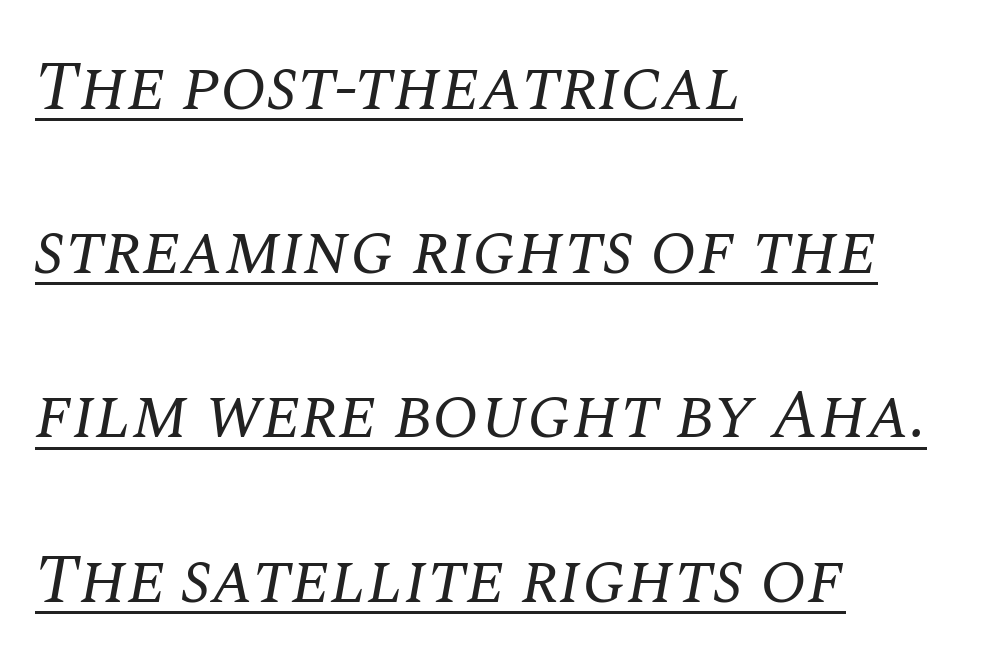
This is not heavy type; no bold has been used. Vertical spacing — loose. Observe the serifs anchoring each vertical stroke in this sample. The letterforms sit shoulder to shoulder at normal distance.
